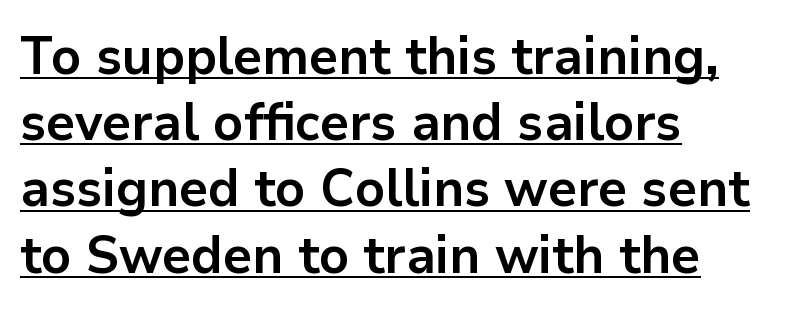
Q: Is the text bold? A: Yes.
Q: Is the text italic (slanted)? A: No, it is upright.
Q: Is the typeface a serif or a sans-serif typeface? A: Sans-serif.
Q: Is the text underlined? A: Yes.
Q: How is the paragraph aligned? A: Left-aligned.
Q: Is the spacing between letters normal or unusually wide? A: Normal.
Q: Is the spacing between lines tight, normal or loose? A: Normal.
Q: Width (condensed, normal, or wide)? A: Normal.
Q: Stroke contrast? A: Low.
Q: x-height? A: Medium.
Q: Monospaced? A: No.
